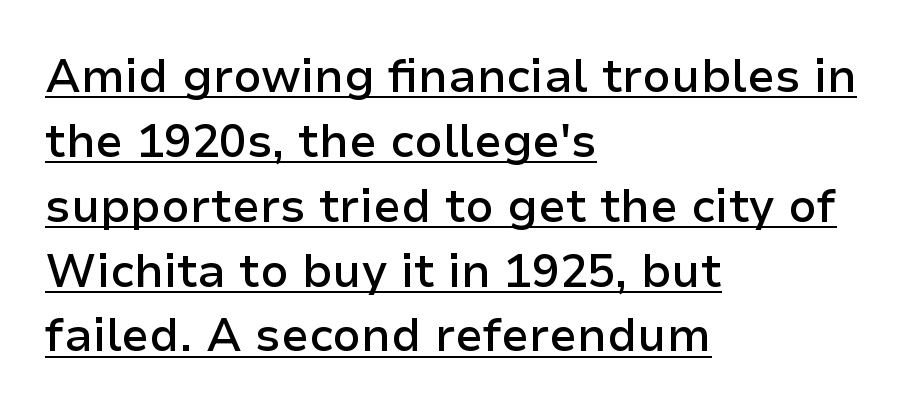
Q: Is the text bold? A: Semi-bold.
Q: Is the text italic (slanted)? A: No, it is upright.
Q: Is the typeface a serif or a sans-serif typeface? A: Sans-serif.
Q: Is the text underlined? A: Yes.
Q: How is the paragraph aligned? A: Left-aligned.
Q: Is the spacing between letters normal or unusually wide? A: Normal.
Q: Is the spacing between lines tight, normal or loose? A: Normal.
Q: Width (condensed, normal, or wide)? A: Normal.
Q: Stroke contrast? A: Low.
Q: x-height? A: Medium.
Q: Monospaced? A: No.
